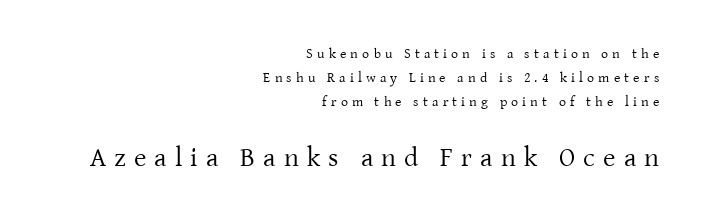
The image shows 27 px text type, upright; set right-aligned, line spacing 1.72x, unusually wide letter spacing (+0.3 em), not underlined; the second (bottom) block is 1.93x larger.
